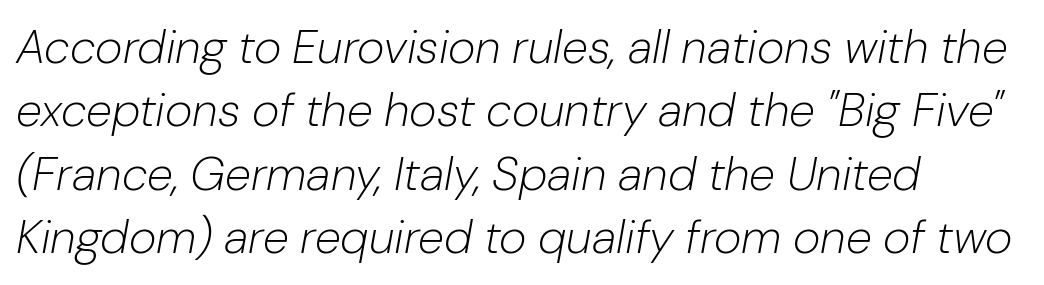
Q: Is the text bold? A: No.
Q: Is the text italic (slanted)? A: Yes, it leans right by about 10 degrees.
Q: Is the text underlined? A: No.
Q: How is the paragraph aligned? A: Left-aligned.
Q: Is the spacing between letters normal or unusually wide? A: Normal.
Q: Is the spacing between lines tight, normal or loose? A: Normal.
Q: Width (condensed, normal, or wide)? A: Normal.
Q: Stroke contrast? A: Low.
Q: x-height? A: Medium.
Q: Monospaced? A: No.
